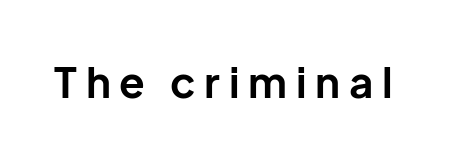
The image shows 42 px bold sans-serif type, upright; set unusually wide letter spacing (+0.21 em), not underlined; low stroke contrast and a medium x-height.
